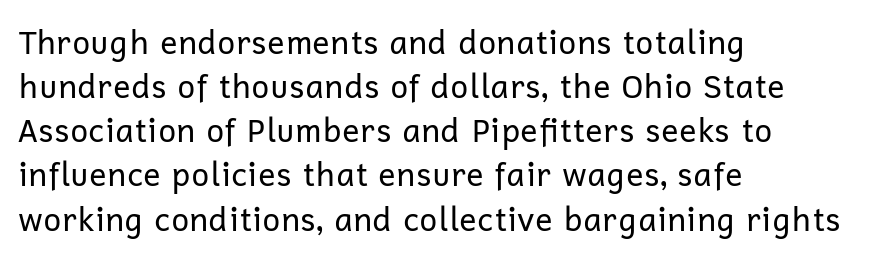
Q: Is the text bold? A: No.
Q: Is the text italic (slanted)? A: No, it is upright.
Q: Is the typeface a serif or a sans-serif typeface? A: Sans-serif.
Q: Is the text underlined? A: No.
Q: How is the paragraph aligned? A: Left-aligned.
Q: Is the spacing between letters normal or unusually wide? A: Normal.
Q: Is the spacing between lines tight, normal or loose? A: Normal.
Q: Width (condensed, normal, or wide)? A: Normal.
Q: Stroke contrast? A: Low.
Q: x-height? A: Medium.
Q: Monospaced? A: No.
